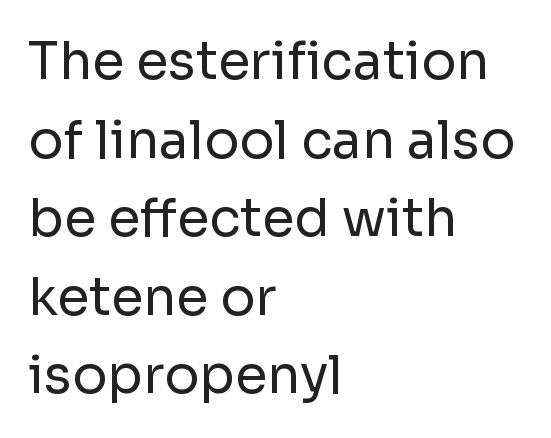
The image shows 52 px regular-weight sans-serif type, upright; set left-aligned, normal line spacing (1.51x), normal letter spacing, not underlined; low stroke contrast and a medium x-height.
